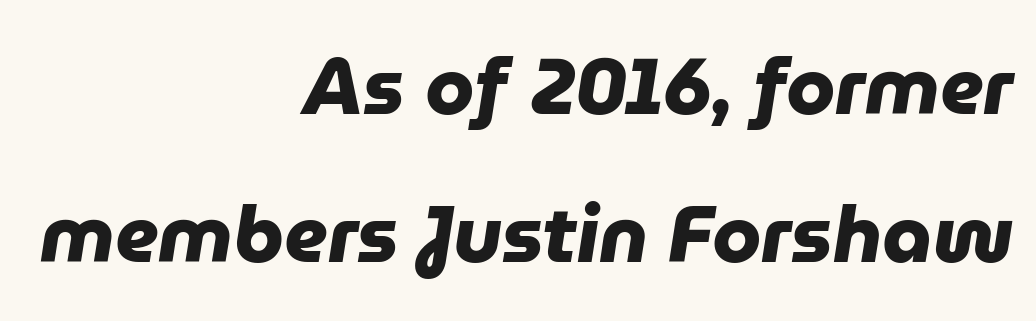
Q: Is the text bold? A: Yes.
Q: Is the typeface a serif or a sans-serif typeface? A: Sans-serif.
Q: Is the text underlined? A: No.
Q: How is the paragraph aligned? A: Right-aligned.
Q: Is the spacing between letters normal or unusually wide? A: Normal.
Q: Width (condensed, normal, or wide)? A: Normal.
Q: Stroke contrast? A: Low.
Q: x-height? A: Medium.
Q: Monospaced? A: No.
